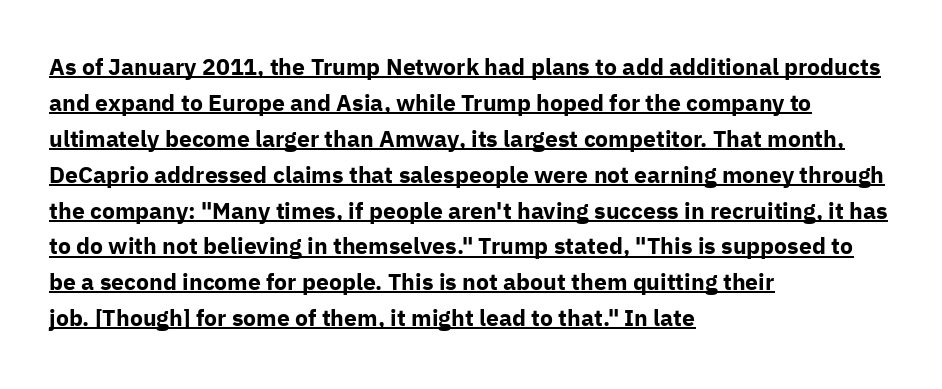
The sample's only ornament is a line tracing under the words. Is the letter spacing exaggerated? No — it looks like the ordinary default. The type sits square on the baseline with zero lean. This sample keeps an unexceptional amount of space between lines. Weight check: bold — yes, fully. Horizontally, the lines are justified to the leading edge only.
